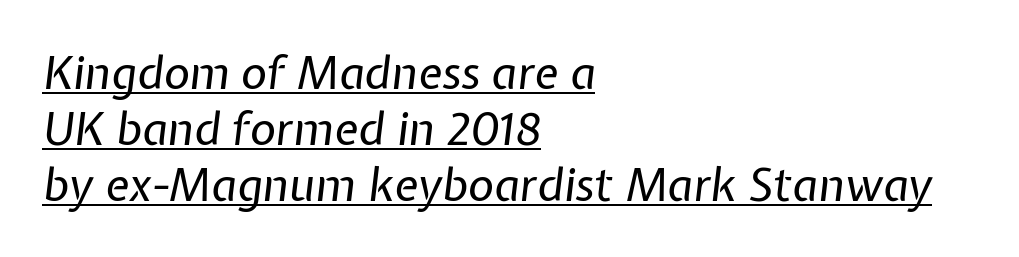
{"italic": "yes", "lean": "right", "slant_degrees": 7, "bold": "no", "weight": "regular", "width": "normal", "stroke_contrast": "low", "x_height": "medium", "monospaced": "no", "underline": "yes", "align": "left", "line_spacing_ratio": 1.24, "letter_spacing": "normal", "letter_spacing_em": 0.0, "glyph_px": 45}
